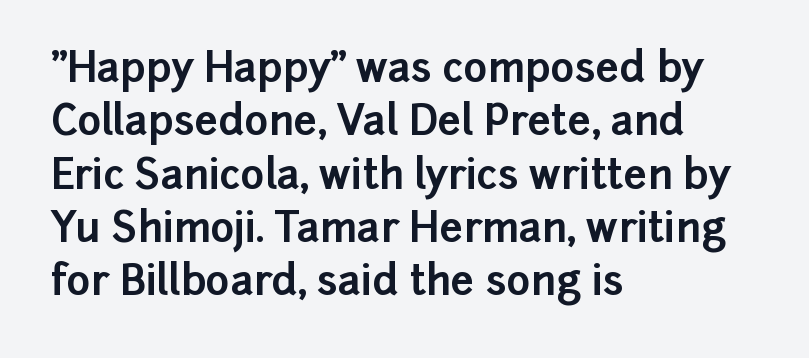
There is no visible air inserted between adjacent glyphs. Clear beneath every line of the passage. Font category for this specimen: sans-serif. This is roman type, the default non-slanted kind. Each glyph is drawn with heavy, bold strokes. Horizontal alignment here is leftward, the default for most running prose.
